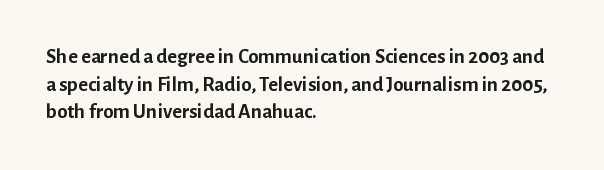
{"italic": "no", "bold": "yes", "underline": "no", "align": "left", "line_spacing": "normal", "line_spacing_ratio": 1.31, "letter_spacing": "normal", "letter_spacing_em": 0.0, "glyph_px": 21}
